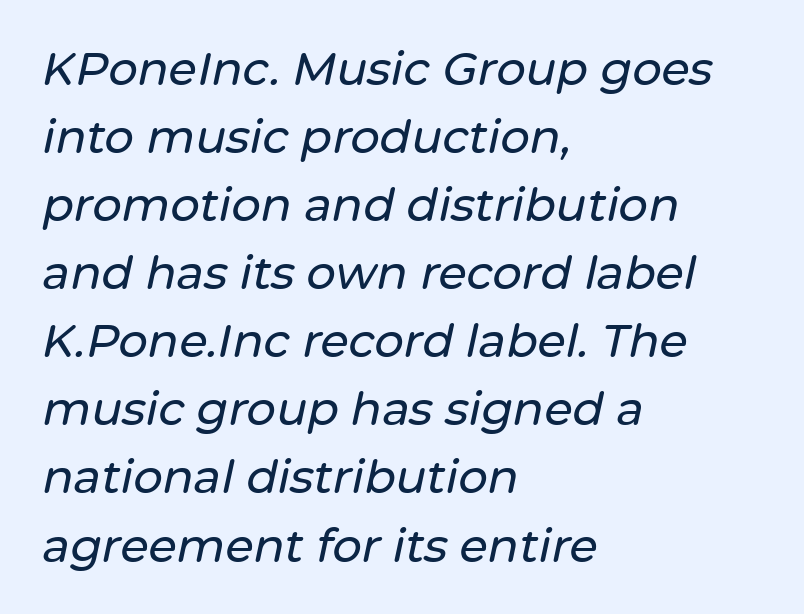
Whoever set this chose a conventional vertical rhythm. Do the characters align in a grid? No, the font is proportional. The zone under the glyphs is completely vacant. Notice how the passage keeps a crisp vertical edge on the left only. Posture: slanted. The line texture is even and compact thanks to regular tracking.
